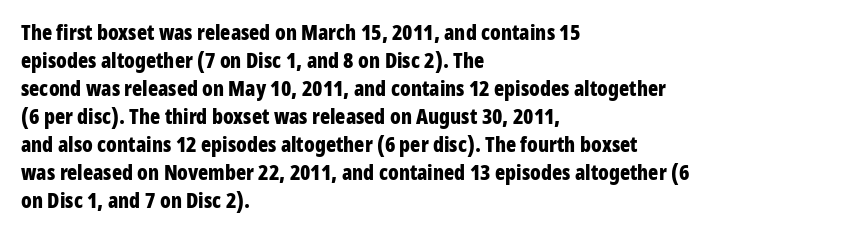
{"italic": "no", "bold": "yes", "underline": "no", "align": "left", "line_spacing": "normal", "line_spacing_ratio": 1.33, "letter_spacing": "normal", "letter_spacing_em": 0.0, "glyph_px": 21}
